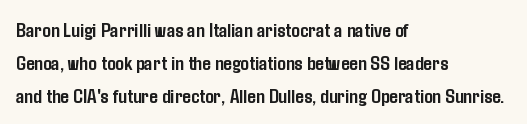
Weight check: bold — yes, fully. This rendering features lettering with no underline. This is the regular roman posture of the typeface. Is there much room between lines? A standard amount, neither cramped nor airy. No extra tracking has been applied to these lines. The rag falls on the right side of this text block.
